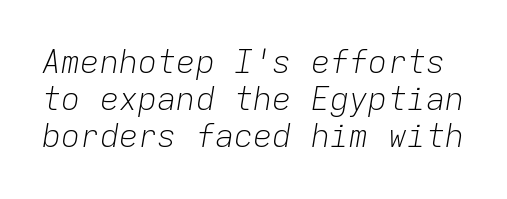
The characters are drawn with everyday or finer stroke widths. Monospaced: the letters line up in strict vertical columns. Underlining? Definitely not there. Is the type slanted? Yes — the strokes lean at a clear angle. You could barely slide anything between these rows. Nothing unusual about the tracking: characters are spaced as the font intends.
